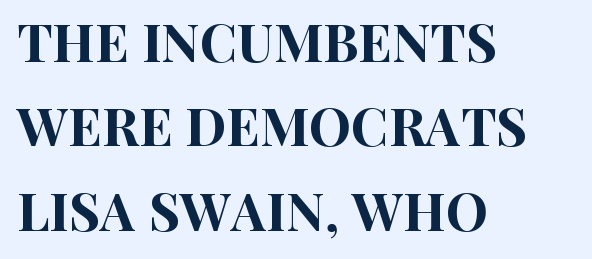
{"serif": "no", "italic": "no", "width": "condensed", "stroke_contrast": "high", "x_height": "large", "monospaced": "no", "underline": "no", "align": "left", "line_spacing": "normal", "line_spacing_ratio": 1.59, "letter_spacing": "normal", "letter_spacing_em": 0.0, "glyph_px": 53}
